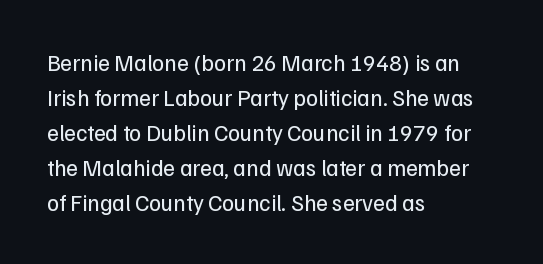
Q: Is the text bold? A: No.
Q: Is the text italic (slanted)? A: No, it is upright.
Q: Is the text underlined? A: No.
Q: How is the paragraph aligned? A: Left-aligned.
Q: Is the spacing between letters normal or unusually wide? A: Normal.
Q: Is the spacing between lines tight, normal or loose? A: Normal.
